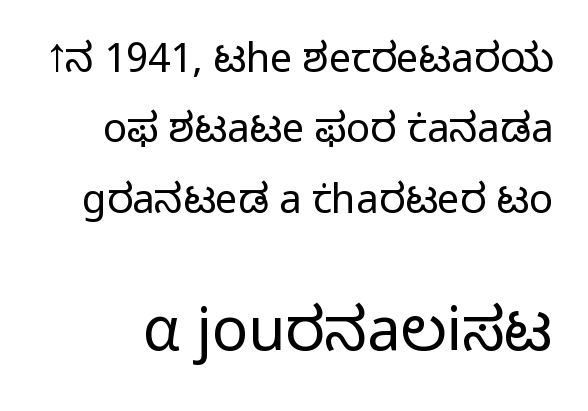
The image shows 60 px light sans-serif type, upright; set line spacing 1.76x, normal letter spacing, not underlined; the second (bottom) block is 1.5x larger; low stroke contrast and a medium x-height.
